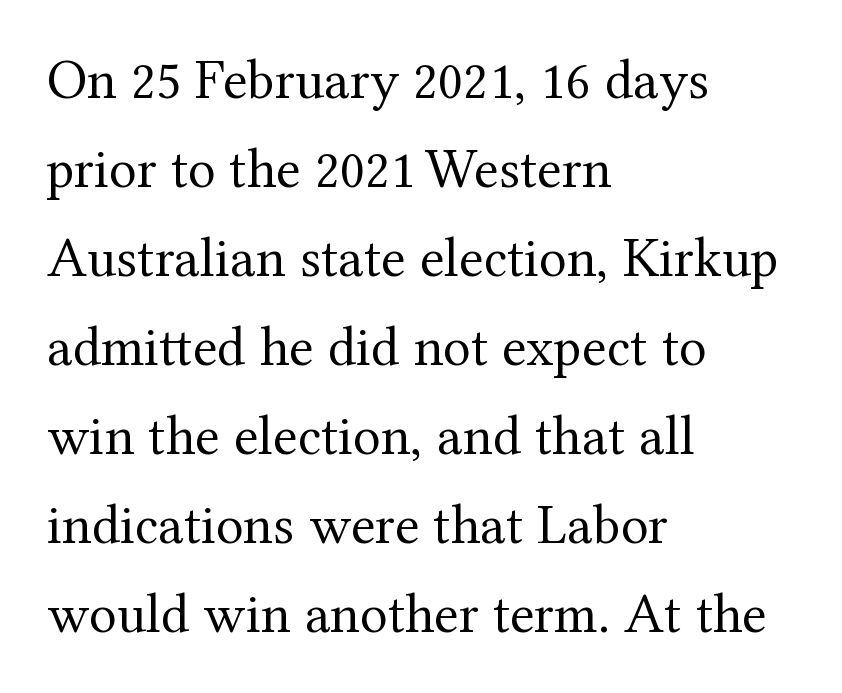
Tracking here is standard; glyphs follow each other at the usual distance. The paragraph has a hard left edge and a soft right edge. Is this a sans? No — the strokes have serifs. Clear beneath every line of the passage. On a weight scale, this lands at 450 or below. Posture: vertical.
